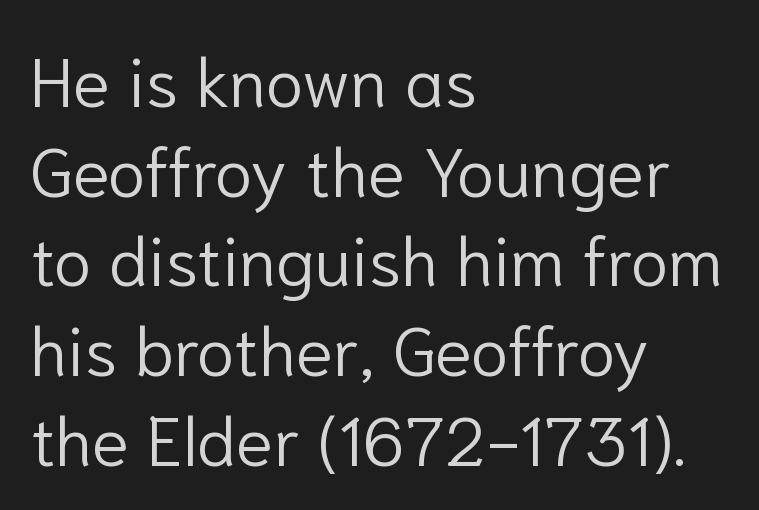
{"serif": "no", "italic": "no", "bold": "no", "weight": "light", "width": "normal", "stroke_contrast": "low", "x_height": "medium", "monospaced": "no", "underline": "no", "align": "left", "line_spacing": "normal", "line_spacing_ratio": 1.3, "letter_spacing": "normal", "letter_spacing_em": 0.0, "glyph_px": 69}
